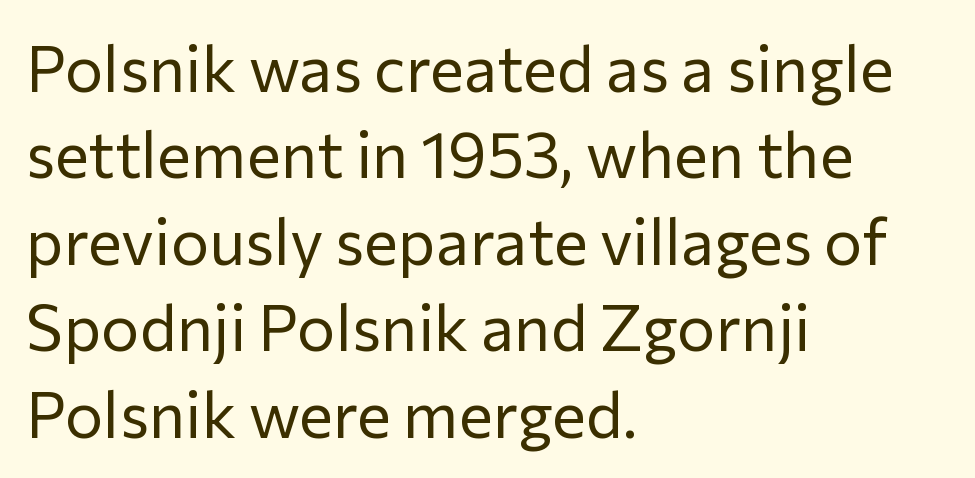
This is not heavy type; no bold has been used. Interline gaps are of average width in this sample. Note the varied advance widths — an 'i' is clearly narrower than an 'm'. The specimen reads as upright at a glance. Compared with typical body copy, the letter spacing here is the same.
